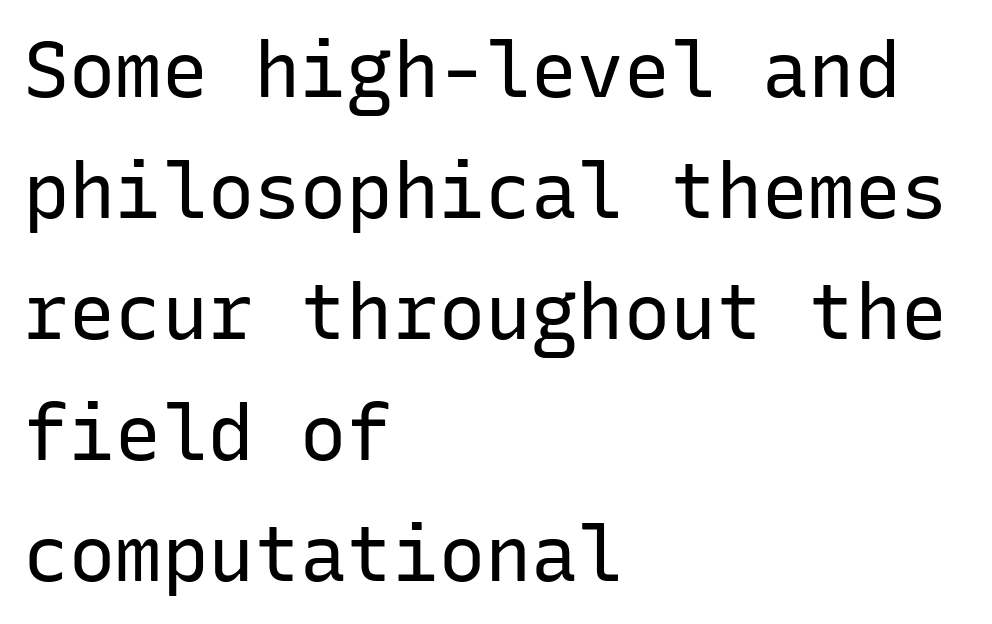
{"serif": "no", "italic": "no", "bold": "no", "weight": "regular", "width": "normal", "stroke_contrast": "low", "x_height": "medium", "monospaced": "yes", "underline": "no", "align": "left", "line_spacing": "normal", "line_spacing_ratio": 1.57, "letter_spacing": "normal", "letter_spacing_em": 0.0, "glyph_px": 77}
